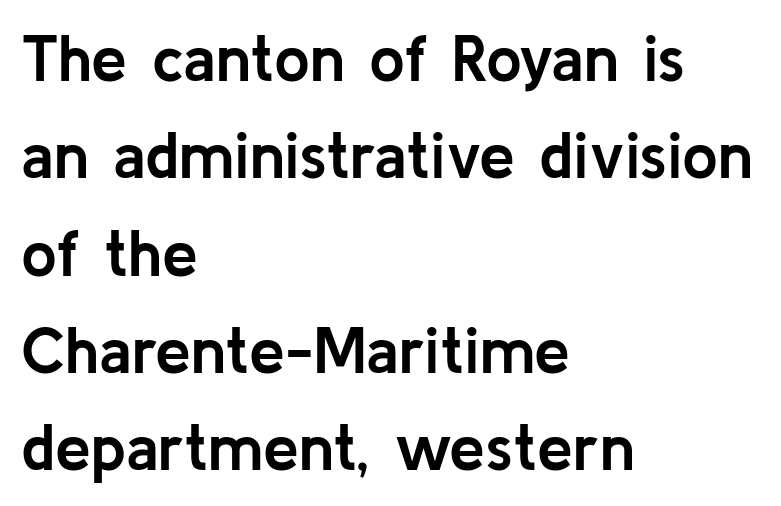
Teacher's note: observe the even left margin — that is flush-left alignment. These lines were composed using upright roman letters. This is heavy type, rendered in bold. The font family rendered here belongs to the sans-serif group. Students, observe: this is what conventionally led text looks like.
